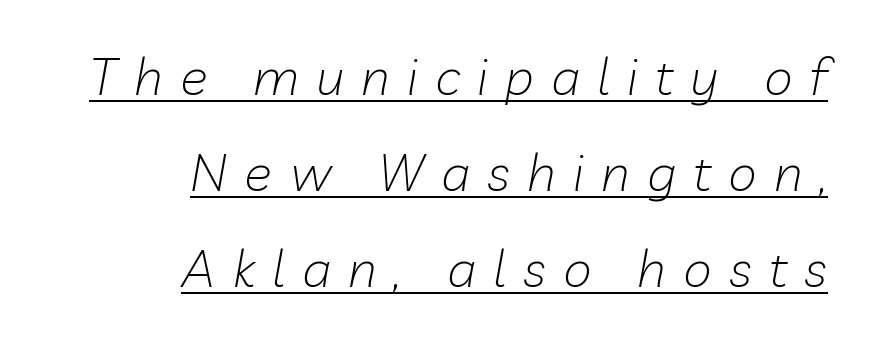
Q: Is the text bold? A: No.
Q: Is the text italic (slanted)? A: Yes, it leans right by about 10 degrees.
Q: Is the text underlined? A: Yes.
Q: How is the paragraph aligned? A: Right-aligned.
Q: Is the spacing between letters normal or unusually wide? A: Unusually wide.
Q: Width (condensed, normal, or wide)? A: Normal.
Q: Stroke contrast? A: Low.
Q: x-height? A: Medium.
Q: Monospaced? A: No.
